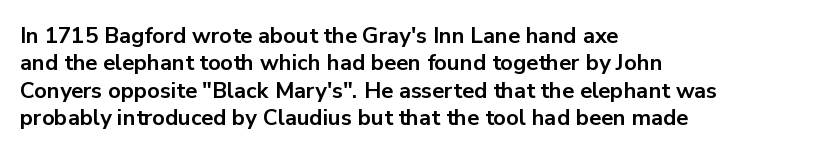
Only glyphs here, with clear space below each row. The type sits square on the baseline with zero lean. Short note: letters normally spaced. Summary of vertical rhythm: regular, with standard interline spacing. Thick stems and heavy bowls — unmistakably bold. Short and long lines alike share a common starting point at left.
